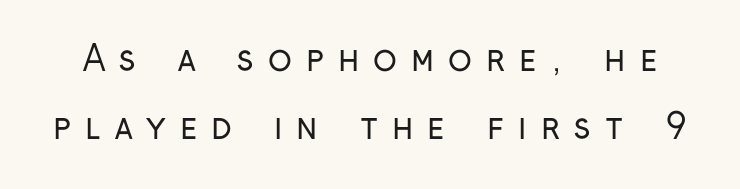
The image shows 35 px regular-weight, condensed sans-serif type, upright; set loose line spacing (1.94x), unusually wide letter spacing (+0.4 em), not underlined; low stroke contrast and a medium x-height.
